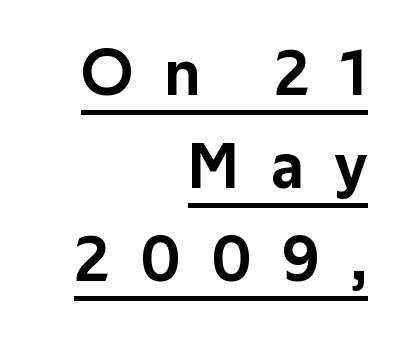
The image shows 65 px sans-serif type, upright; set right-aligned, normal line spacing (1.43x), unusually wide letter spacing (+0.49 em), underlined; low stroke contrast and a medium x-height.
